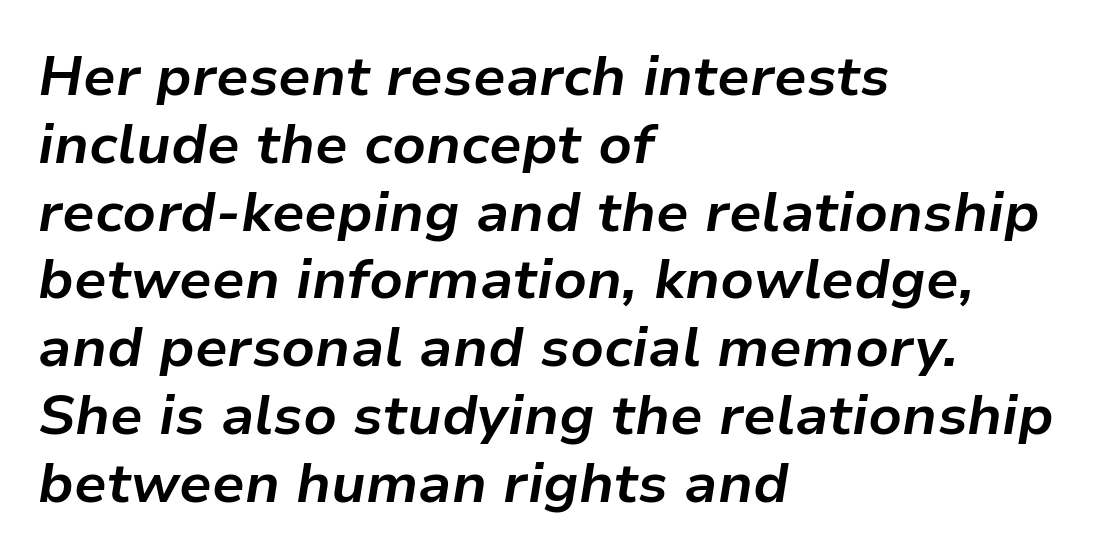
Q: Is the text bold? A: Yes.
Q: Is the text italic (slanted)? A: Yes, it leans right by about 9 degrees.
Q: Is the text underlined? A: No.
Q: How is the paragraph aligned? A: Left-aligned.
Q: Is the spacing between letters normal or unusually wide? A: Normal.
Q: Width (condensed, normal, or wide)? A: Normal.
Q: Stroke contrast? A: Low.
Q: x-height? A: Medium.
Q: Monospaced? A: No.
